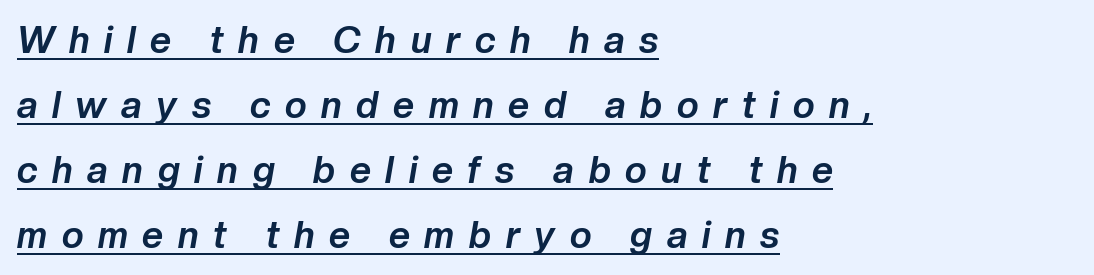
The image shows 37 px bold type, italic (leaning right); set left-aligned, line spacing 1.76x, unusually wide letter spacing (+0.4 em), underlined; low stroke contrast and a medium x-height.
